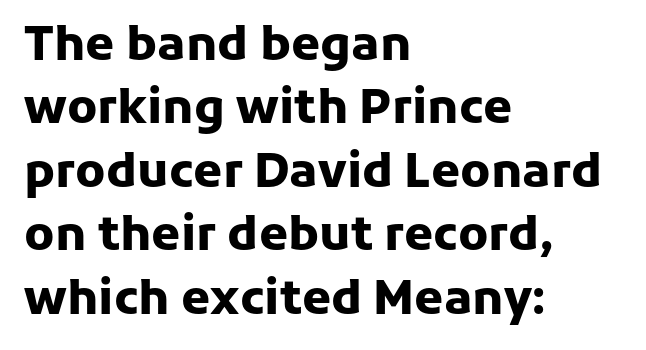
This rendering uses left alignment, leaving the right contour irregular. Leading: standard. Each row of text sits above clean, open space. Look at the stroke-to-counter ratio: heavy, a bold.
